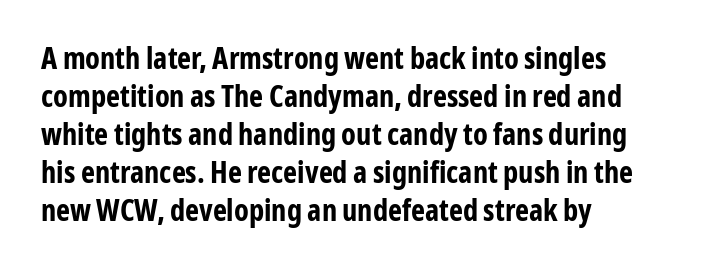
The image shows 30 px bold, condensed sans-serif type, upright; set left-aligned, normal line spacing (1.27x), normal letter spacing, not underlined; low stroke contrast and a medium x-height.
